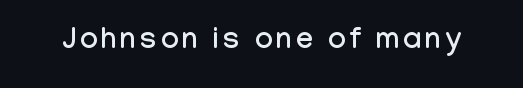
Q: Is the text italic (slanted)? A: No, it is upright.
Q: Is the typeface a serif or a sans-serif typeface? A: Sans-serif.
Q: Is the text underlined? A: No.
Q: Width (condensed, normal, or wide)? A: Condensed.
Q: Stroke contrast? A: Low.
Q: x-height? A: Medium.
Q: Monospaced? A: No.
